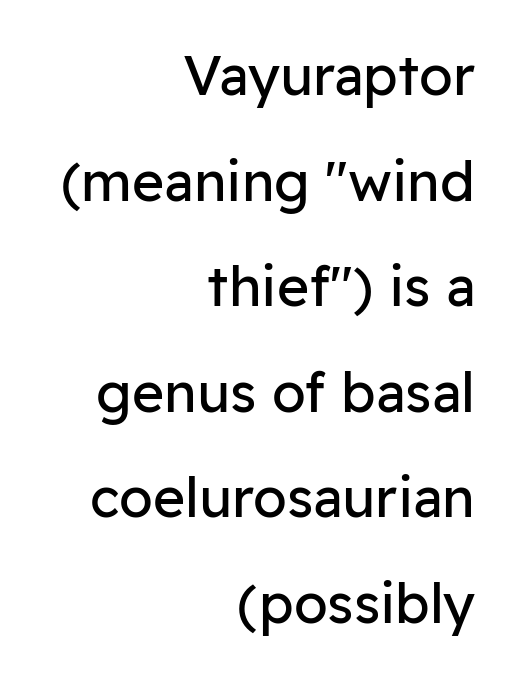
{"serif": "no", "italic": "no", "bold": "no", "weight": "regular", "width": "normal", "stroke_contrast": "low", "x_height": "medium", "monospaced": "no", "underline": "no", "align": "right", "line_spacing": "loose", "line_spacing_ratio": 1.92, "letter_spacing": "normal", "letter_spacing_em": 0.0, "glyph_px": 55}
